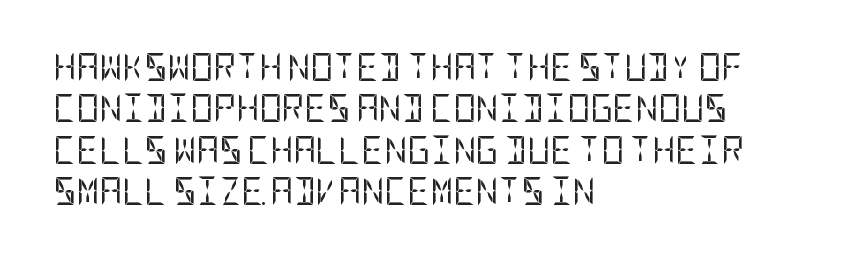
Q: Is the text bold? A: No.
Q: Is the text italic (slanted)? A: No, it is upright.
Q: Is the typeface a serif or a sans-serif typeface? A: Sans-serif.
Q: Is the text underlined? A: No.
Q: How is the paragraph aligned? A: Left-aligned.
Q: Is the spacing between letters normal or unusually wide? A: Normal.
Q: Is the spacing between lines tight, normal or loose? A: Normal.
Q: Width (condensed, normal, or wide)? A: Condensed.
Q: Stroke contrast? A: Low.
Q: x-height? A: Large.
